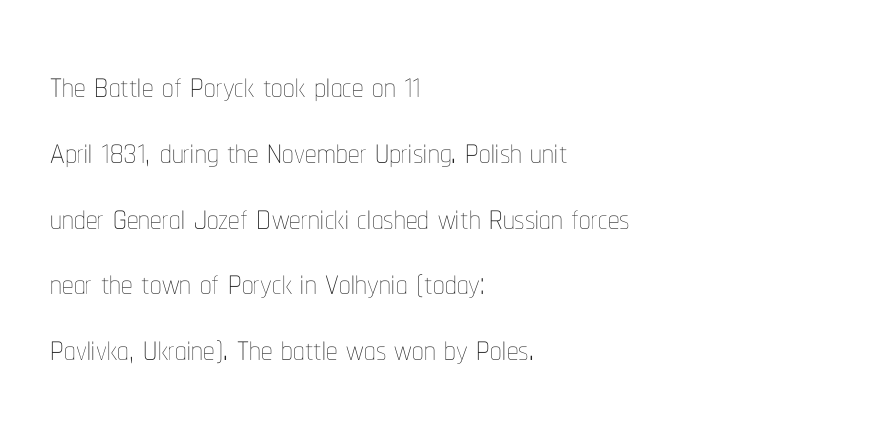
{"italic": "no", "bold": "no", "weight": "thin", "width": "condensed", "stroke_contrast": "low", "x_height": "medium", "monospaced": "no", "underline": "no", "align": "left", "line_spacing": "normal", "line_spacing_ratio": 1.43, "letter_spacing": "normal", "letter_spacing_em": 0.0, "glyph_px": 46}
